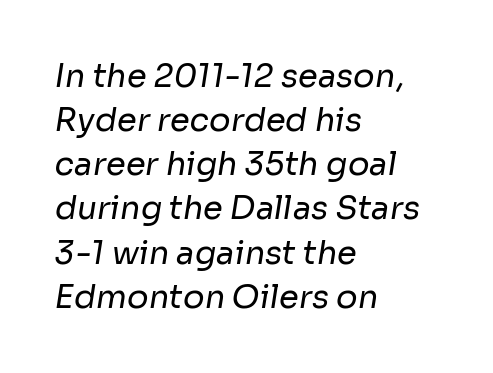
The image shows 32 px regular-weight sans-serif type; set left-aligned, normal line spacing (1.38x), normal letter spacing, not underlined; low stroke contrast and a medium x-height.
